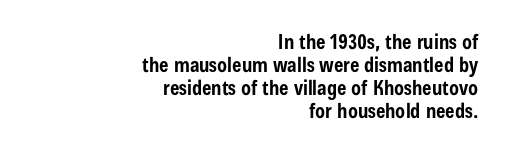
Q: Is the text bold? A: Yes.
Q: Is the text italic (slanted)? A: No, it is upright.
Q: Is the text underlined? A: No.
Q: How is the paragraph aligned? A: Right-aligned.
Q: Is the spacing between letters normal or unusually wide? A: Normal.
Q: Is the spacing between lines tight, normal or loose? A: Tight.
